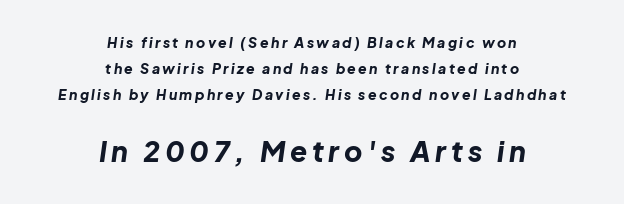
A typesetter would call this proportional, since set widths differ per character. The words here are not underlined. The following chunk of copy outweighs the initial chunk in type size. Every letter is thick-stroked: bold, no question.
